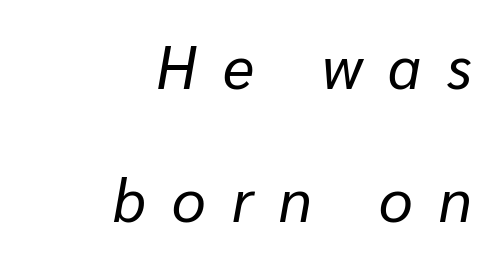
The image shows 60 px regular-weight type, italic (leaning right); set right-aligned, loose line spacing (2.21x), unusually wide letter spacing (+0.44 em), not underlined; low stroke contrast and a medium x-height.
